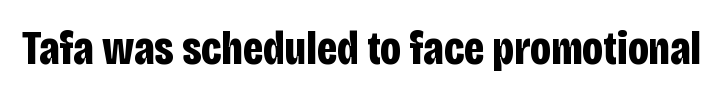
The image shows 47 px bold, condensed sans-serif type, upright; set normal letter spacing, not underlined; low stroke contrast and a large x-height.
